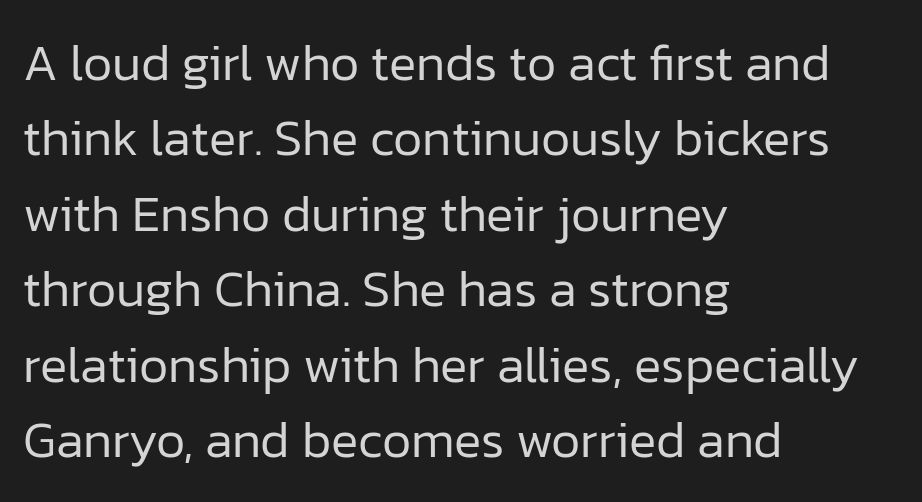
Q: Is the text bold? A: No.
Q: Is the text italic (slanted)? A: No, it is upright.
Q: Is the typeface a serif or a sans-serif typeface? A: Sans-serif.
Q: Is the text underlined? A: No.
Q: How is the paragraph aligned? A: Left-aligned.
Q: Is the spacing between letters normal or unusually wide? A: Normal.
Q: Is the spacing between lines tight, normal or loose? A: Normal.
Q: Width (condensed, normal, or wide)? A: Normal.
Q: Stroke contrast? A: Low.
Q: x-height? A: Medium.
Q: Monospaced? A: No.
